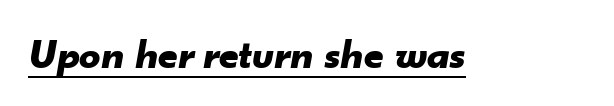
Q: Is the text bold? A: Yes.
Q: Is the text italic (slanted)? A: Yes, it leans right by about 10 degrees.
Q: Is the text underlined? A: Yes.
Q: Is the spacing between letters normal or unusually wide? A: Normal.
Q: Width (condensed, normal, or wide)? A: Normal.
Q: Stroke contrast? A: Low.
Q: x-height? A: Small.
Q: Monospaced? A: No.
